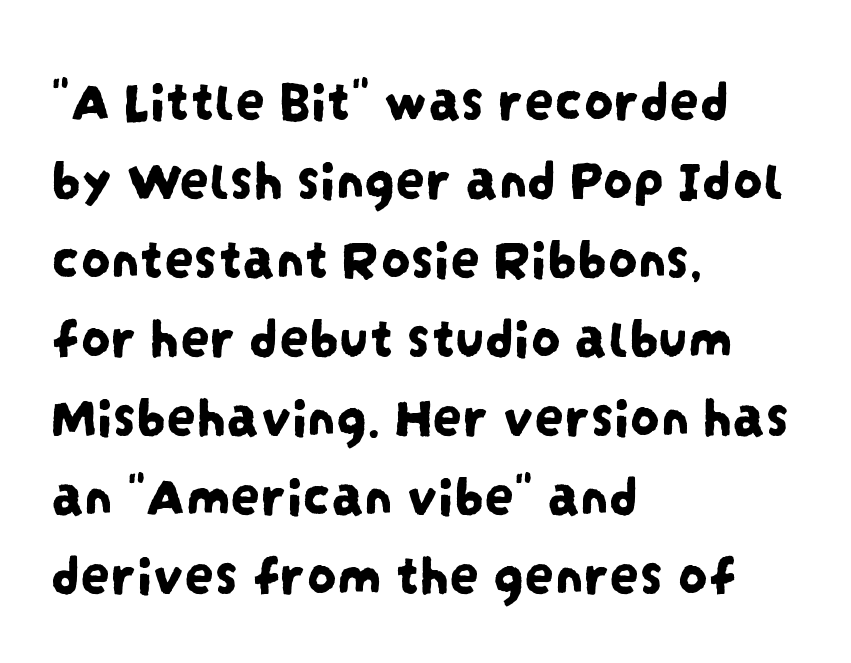
The paragraph shown leans on its left margin. Has an underline been added? It has not. Characters follow at the spacing the type designer built in. The rendering uses natural spacing where letterforms have individual widths. Successive baselines arrive at the customary interval. Grotesque or geometric, the face here clearly has no serifs.
